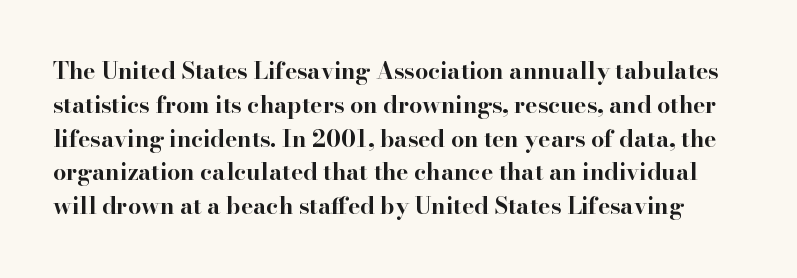
Plenty of ink on the page — the face is bold. Line spacing here is normal. Standard letterfit; no display-style spreading of the glyphs. Bare-footed words on every line.
